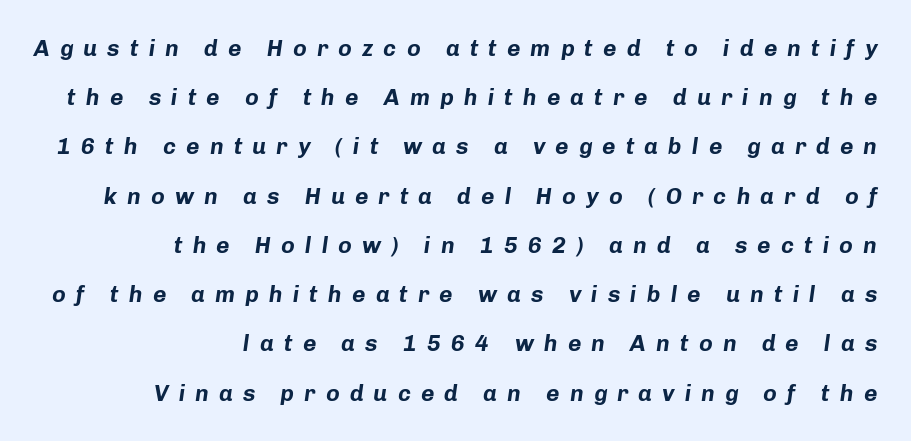
The image shows 23 px bold type, italic (leaning right); set right-aligned, loose line spacing (2.14x), unusually wide letter spacing (+0.44 em), not underlined.
